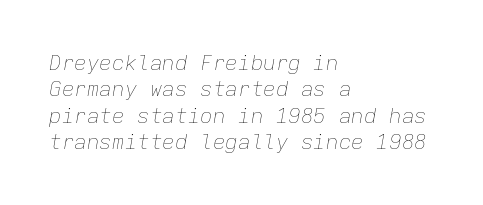
Q: Is the text bold? A: No.
Q: Is the text italic (slanted)? A: Yes, it leans right by about 9 degrees.
Q: Is the text underlined? A: No.
Q: How is the paragraph aligned? A: Left-aligned.
Q: Is the spacing between letters normal or unusually wide? A: Normal.
Q: Is the spacing between lines tight, normal or loose? A: Normal.
